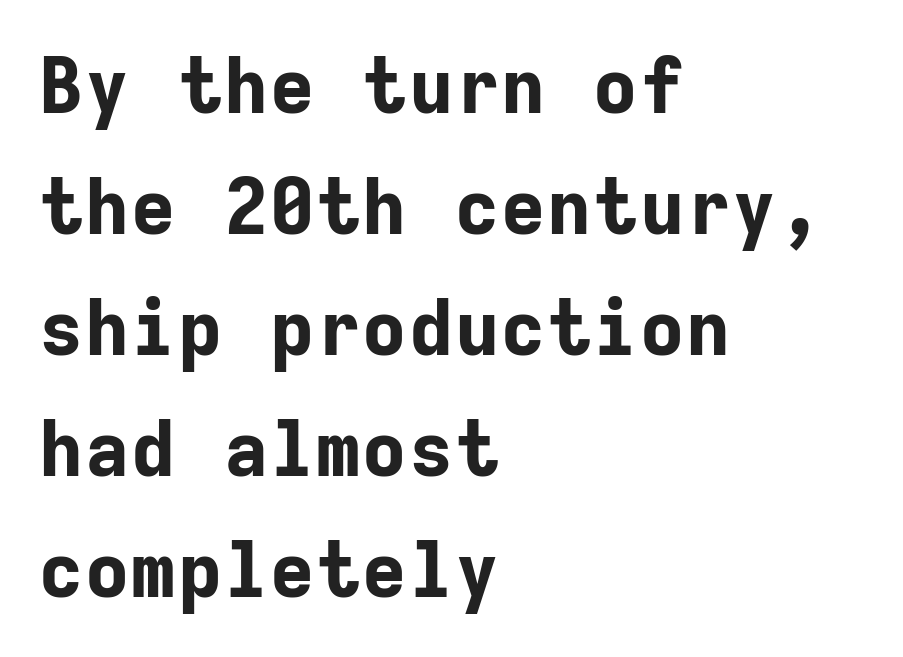
The image shows 77 px bold sans-serif type, upright, monospaced; set left-aligned, normal line spacing (1.57x), normal letter spacing, not underlined; low stroke contrast and a medium x-height.
